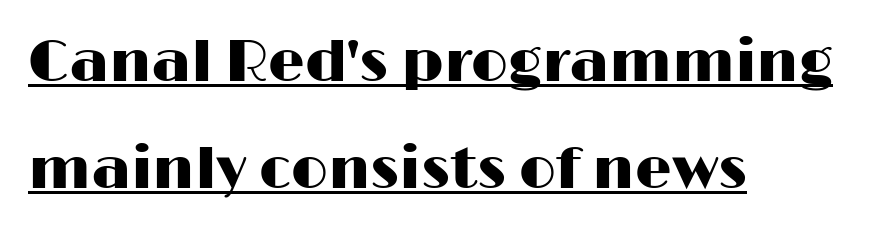
{"serif": "no", "italic": "no", "width": "wide", "stroke_contrast": "high", "x_height": "medium", "monospaced": "no", "underline": "yes", "align": "left", "line_spacing_ratio": 1.85, "letter_spacing": "normal", "letter_spacing_em": 0.0, "glyph_px": 58}
